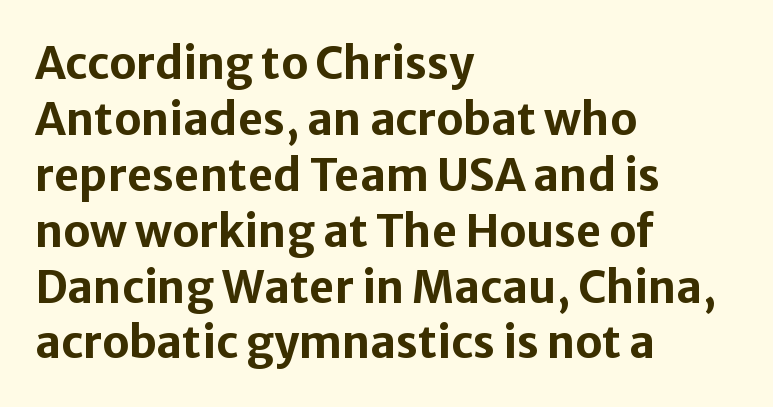
Q: Is the text bold? A: Yes.
Q: Is the text italic (slanted)? A: No, it is upright.
Q: Is the typeface a serif or a sans-serif typeface? A: Sans-serif.
Q: Is the text underlined? A: No.
Q: How is the paragraph aligned? A: Left-aligned.
Q: Is the spacing between letters normal or unusually wide? A: Normal.
Q: Is the spacing between lines tight, normal or loose? A: Normal.
Q: Width (condensed, normal, or wide)? A: Normal.
Q: Stroke contrast? A: Low.
Q: x-height? A: Medium.
Q: Monospaced? A: No.
